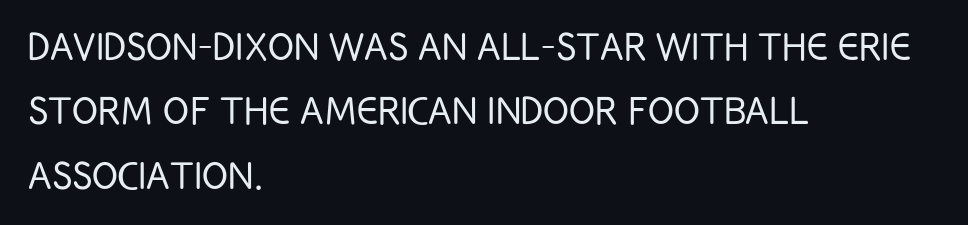
{"serif": "no", "italic": "no", "bold": "no", "weight": "light", "width": "condensed", "stroke_contrast": "low", "x_height": "large", "monospaced": "no", "underline": "no", "align": "left", "line_spacing": "normal", "line_spacing_ratio": 1.34, "letter_spacing": "normal", "letter_spacing_em": 0.0, "glyph_px": 48}
